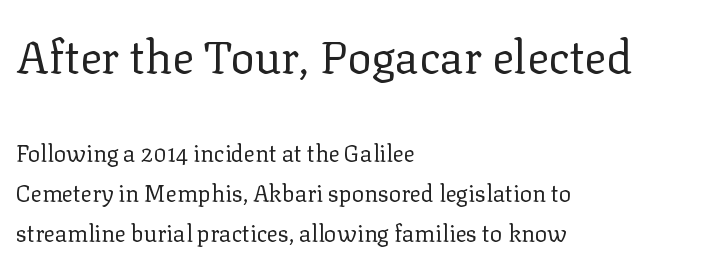
The image shows 46 px regular-weight serif type, upright; set left-aligned, line spacing 1.74x, normal letter spacing, not underlined; the first (top) block is 2.0x larger; low stroke contrast and a medium x-height.
